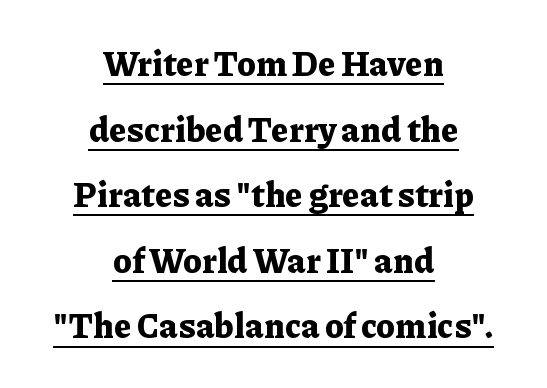
Q: Is the text bold? A: Yes.
Q: Is the text italic (slanted)? A: No, it is upright.
Q: Is the typeface a serif or a sans-serif typeface? A: Serif.
Q: Is the text underlined? A: Yes.
Q: How is the paragraph aligned? A: Centered.
Q: Is the spacing between letters normal or unusually wide? A: Normal.
Q: Is the spacing between lines tight, normal or loose? A: Loose.
Q: Width (condensed, normal, or wide)? A: Normal.
Q: Stroke contrast? A: Low.
Q: x-height? A: Medium.
Q: Monospaced? A: No.
